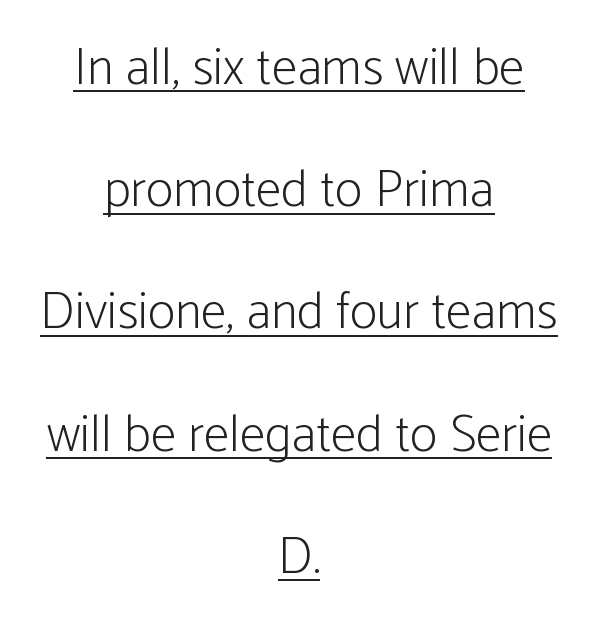
The image shows 52 px light, condensed sans-serif type, upright; set centered, loose line spacing (2.35x), normal letter spacing, underlined; low stroke contrast and a medium x-height.
